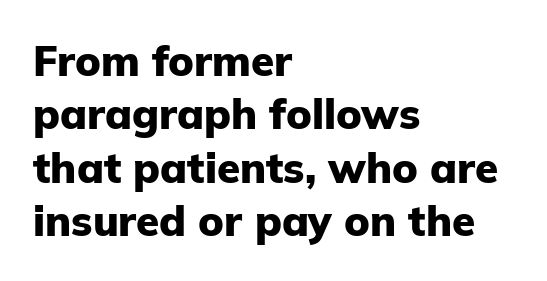
Q: Is the text bold? A: Yes.
Q: Is the text italic (slanted)? A: No, it is upright.
Q: Is the typeface a serif or a sans-serif typeface? A: Sans-serif.
Q: Is the text underlined? A: No.
Q: How is the paragraph aligned? A: Left-aligned.
Q: Is the spacing between letters normal or unusually wide? A: Normal.
Q: Is the spacing between lines tight, normal or loose? A: Normal.
Q: Width (condensed, normal, or wide)? A: Normal.
Q: Stroke contrast? A: Low.
Q: x-height? A: Medium.
Q: Monospaced? A: No.
